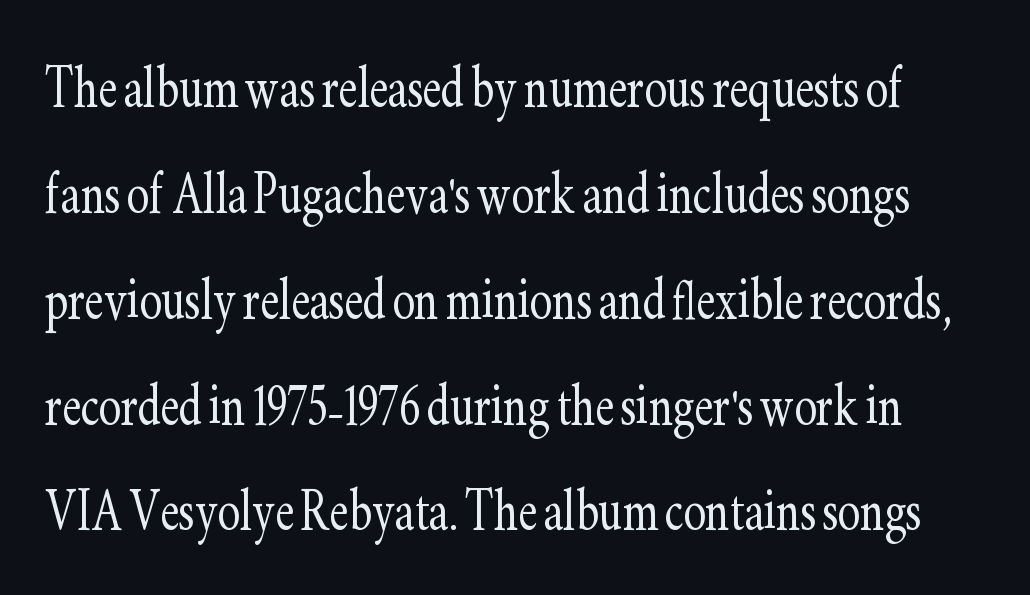
Regular leading. Are there feet on the stems? There are — it's a serif. A typesetter would call this proportional, since set widths differ per character. Look at the tracking — it's just the regular setting, nothing added. A clean baseline with only descenders dipping below it.
